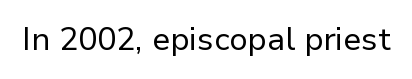
{"serif": "no", "italic": "no", "bold": "no", "weight": "regular", "width": "normal", "stroke_contrast": "low", "x_height": "medium", "monospaced": "no", "underline": "no", "letter_spacing": "normal", "letter_spacing_em": 0.0, "glyph_px": 32}
